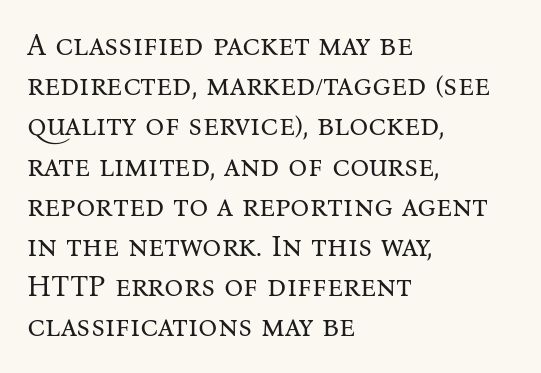
{"serif": "yes", "italic": "no", "bold": "no", "weight": "regular", "width": "normal", "stroke_contrast": "medium", "x_height": "medium", "monospaced": "no", "underline": "no", "align": "left", "line_spacing": "normal", "line_spacing_ratio": 1.34, "letter_spacing": "normal", "letter_spacing_em": 0.0, "glyph_px": 30}
